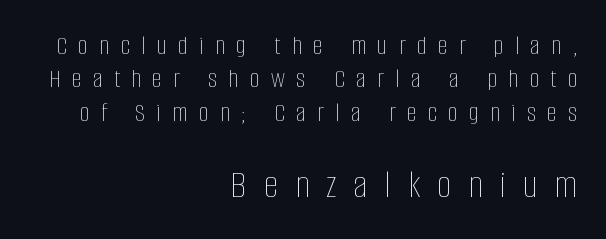
{"italic": "no", "bold": "no", "weight": "thin", "width": "condensed", "stroke_contrast": "low", "x_height": "large", "monospaced": "no", "underline": "no", "align": "right", "line_spacing_ratio": 1.24, "letter_spacing": "wide", "letter_spacing_em": 0.43, "larger_block": "second", "size_ratio": 1.48, "glyph_px": 40}
